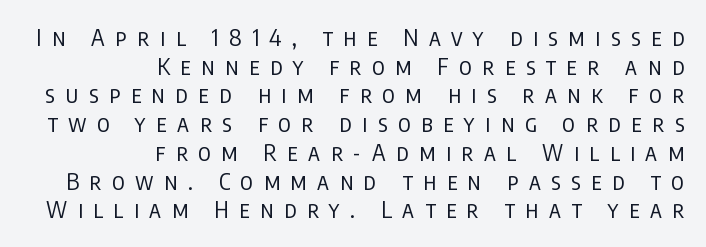
Q: Is the text bold? A: No.
Q: Is the text italic (slanted)? A: No, it is upright.
Q: Is the text underlined? A: No.
Q: How is the paragraph aligned? A: Right-aligned.
Q: Is the spacing between letters normal or unusually wide? A: Unusually wide.
Q: Is the spacing between lines tight, normal or loose? A: Normal.
